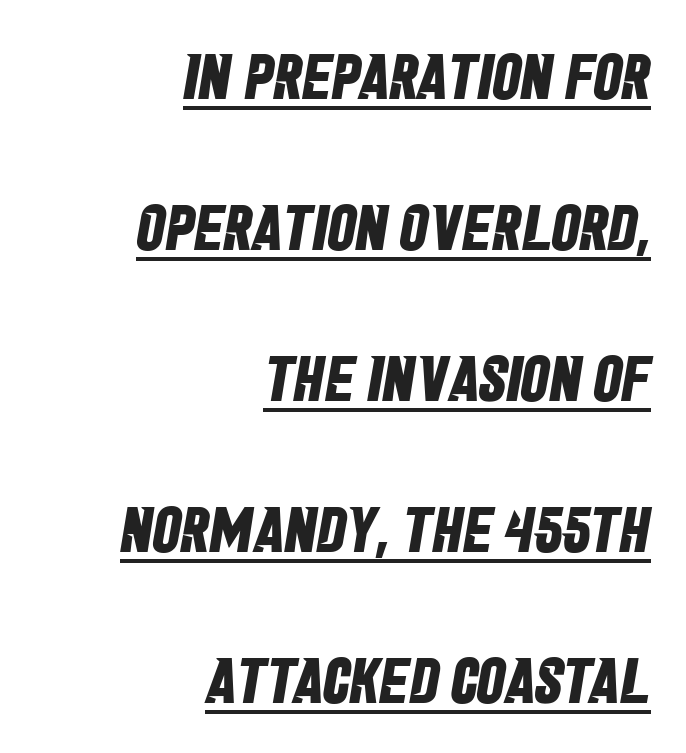
Q: Is the text bold? A: Yes.
Q: Is the typeface a serif or a sans-serif typeface? A: Sans-serif.
Q: Is the text underlined? A: Yes.
Q: How is the paragraph aligned? A: Right-aligned.
Q: Is the spacing between letters normal or unusually wide? A: Normal.
Q: Is the spacing between lines tight, normal or loose? A: Loose.
Q: Width (condensed, normal, or wide)? A: Condensed.
Q: Stroke contrast? A: Low.
Q: x-height? A: Large.
Q: Monospaced? A: No.
